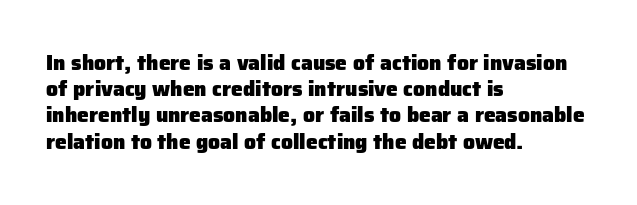
{"italic": "no", "bold": "yes", "underline": "no", "align": "left", "line_spacing": "normal", "line_spacing_ratio": 1.25, "letter_spacing": "normal", "letter_spacing_em": 0.0, "glyph_px": 21}
